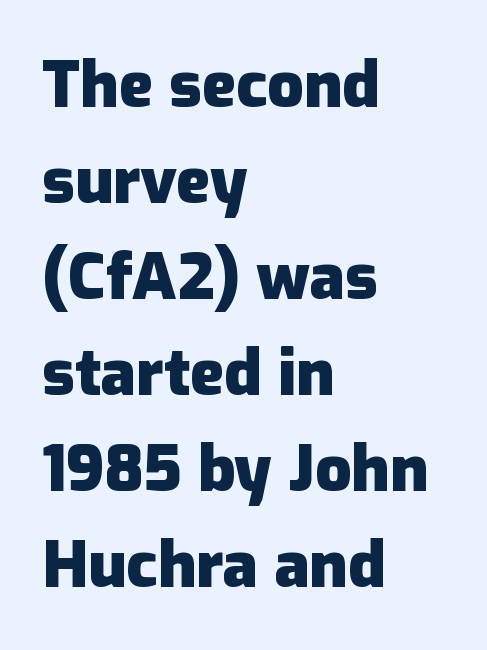
{"serif": "no", "italic": "no", "bold": "yes", "weight": "heavy", "width": "normal", "stroke_contrast": "low", "x_height": "medium", "monospaced": "no", "underline": "no", "align": "left", "line_spacing": "normal", "line_spacing_ratio": 1.5, "letter_spacing": "normal", "letter_spacing_em": 0.0, "glyph_px": 64}
